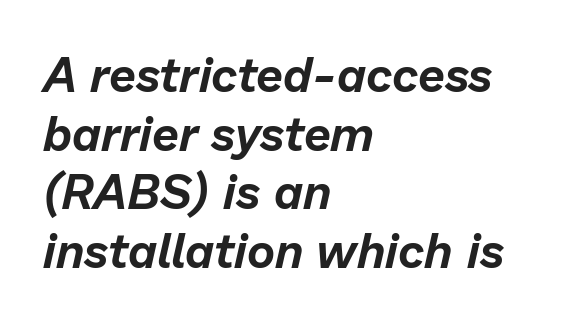
Here the designer chose a conventional face with non-uniform glyph widths. Compared with a centered layout, this one pins lines to the left instead. Quick note: italic. The string is rendered with underlining switched off. The letterforms sit shoulder to shoulder at normal distance.
